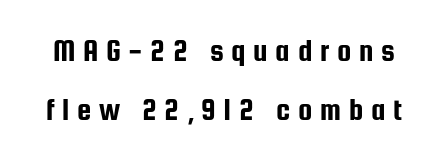
The letters advance in unequal steps, a hallmark of proportional type. Stroke terminals: plain, sans-serif. The glyphs are unaccompanied by any horizontal stroke below them. Do the letters lean? They stand straight. What stands out about the letter spacing? Its width — letters are far apart.
